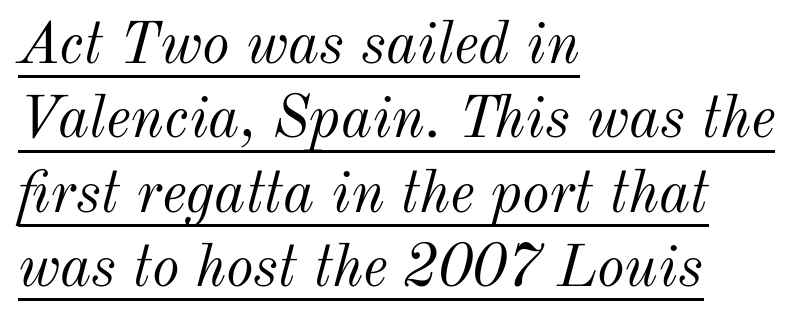
{"italic": "yes", "lean": "right", "slant_degrees": 12, "bold": "no", "weight": "light", "width": "normal", "stroke_contrast": "medium", "x_height": "small", "monospaced": "no", "underline": "yes", "align": "left", "line_spacing": "normal", "line_spacing_ratio": 1.26, "letter_spacing": "normal", "letter_spacing_em": 0.0, "glyph_px": 59}
